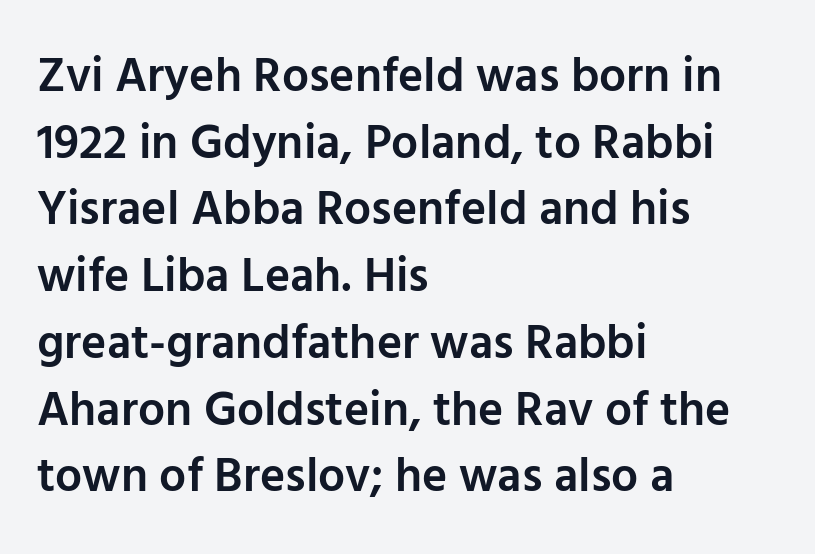
The image shows 48 px semibold sans-serif type, upright; set left-aligned, normal line spacing (1.39x), normal letter spacing, not underlined; low stroke contrast and a medium x-height.
